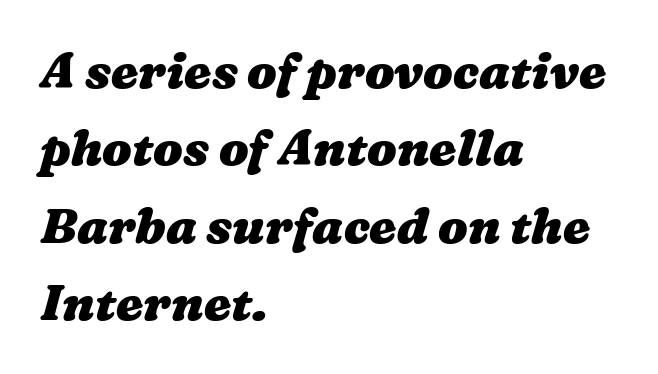
The image shows 49 px heavy, wide type; set left-aligned, normal line spacing (1.58x), normal letter spacing, not underlined; medium stroke contrast and a medium x-height.
